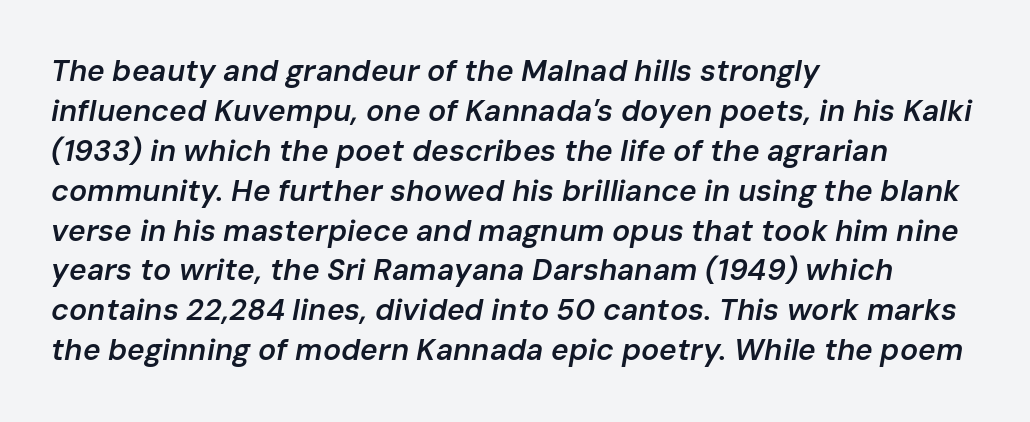
Q: Is the text bold? A: Semi-bold.
Q: Is the text italic (slanted)? A: Yes, it leans right by about 10 degrees.
Q: Is the text underlined? A: No.
Q: How is the paragraph aligned? A: Left-aligned.
Q: Is the spacing between letters normal or unusually wide? A: Normal.
Q: Is the spacing between lines tight, normal or loose? A: Normal.
Q: Width (condensed, normal, or wide)? A: Normal.
Q: Stroke contrast? A: Low.
Q: x-height? A: Medium.
Q: Monospaced? A: No.
